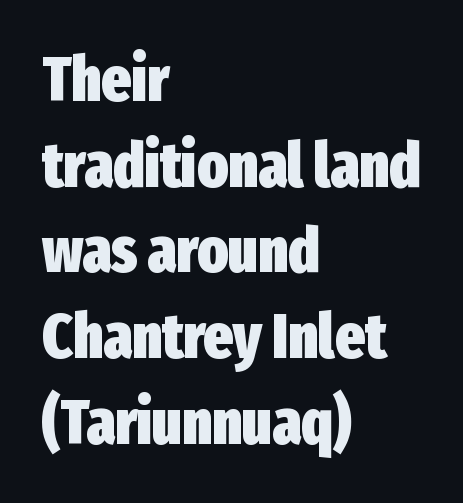
The image shows 63 px heavy, condensed sans-serif type, upright; set left-aligned, normal line spacing (1.36x), normal letter spacing, not underlined; low stroke contrast and a medium x-height.
